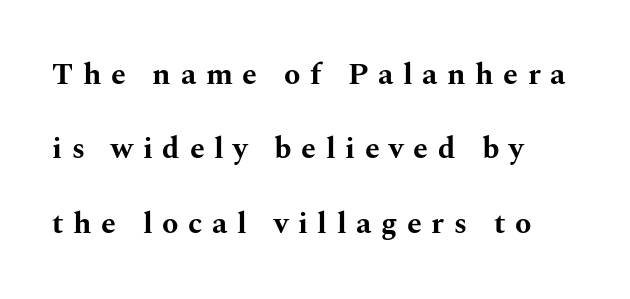
The image shows 30 px bold, wide serif type, upright; set left-aligned, loose line spacing (2.48x), unusually wide letter spacing (+0.32 em), not underlined; medium stroke contrast and a medium x-height.
